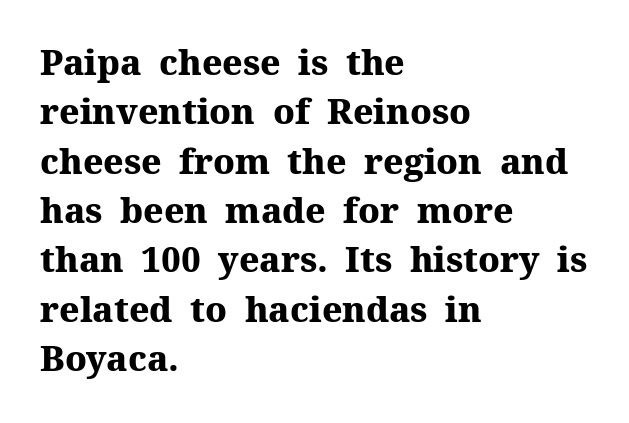
The image shows 35 px heavy serif type, upright; set left-aligned, normal line spacing (1.41x), normal letter spacing, not underlined; medium stroke contrast and a medium x-height.
